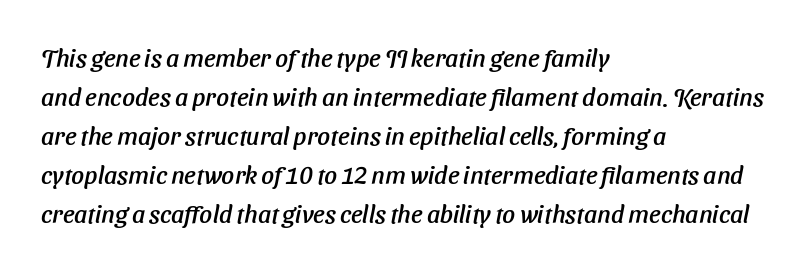
The image shows 25 px text type, italic (leaning right); set left-aligned, normal line spacing (1.56x), normal letter spacing, not underlined.
